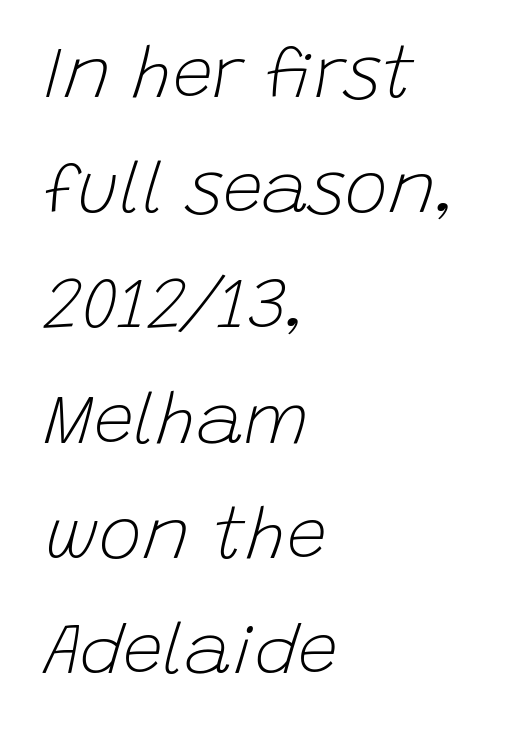
The tracking reads as untouched default to a designer's eye. Weight: in the light-to-regular range. If you drew a ruler down the left edge, every line would touch it. The strip under each line holds only bare page. The specimen reads as italic at a glance.
